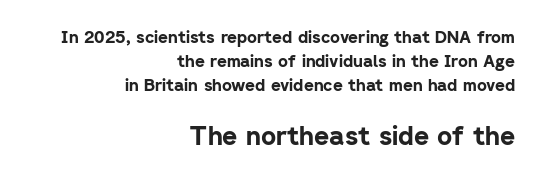
Glance below the letters and you will spot only blank space. Ordinary non-slanted type is in use. No extra tracking has been applied to these lines. A student would call this right alignment; a typographer would say flush right, rag left. The block of text has a typical density, with ordinary space between rows.
